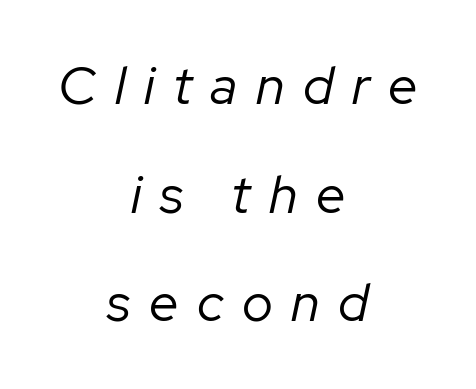
Q: Is the text bold? A: No.
Q: Is the text italic (slanted)? A: Yes, it leans right by about 12 degrees.
Q: Is the text underlined? A: No.
Q: How is the paragraph aligned? A: Centered.
Q: Is the spacing between letters normal or unusually wide? A: Unusually wide.
Q: Is the spacing between lines tight, normal or loose? A: Loose.
Q: Width (condensed, normal, or wide)? A: Normal.
Q: Stroke contrast? A: Low.
Q: x-height? A: Medium.
Q: Monospaced? A: No.
